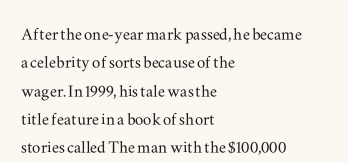
The image shows 21 px text type, upright; set left-aligned, normal line spacing (1.35x), normal letter spacing, not underlined.
